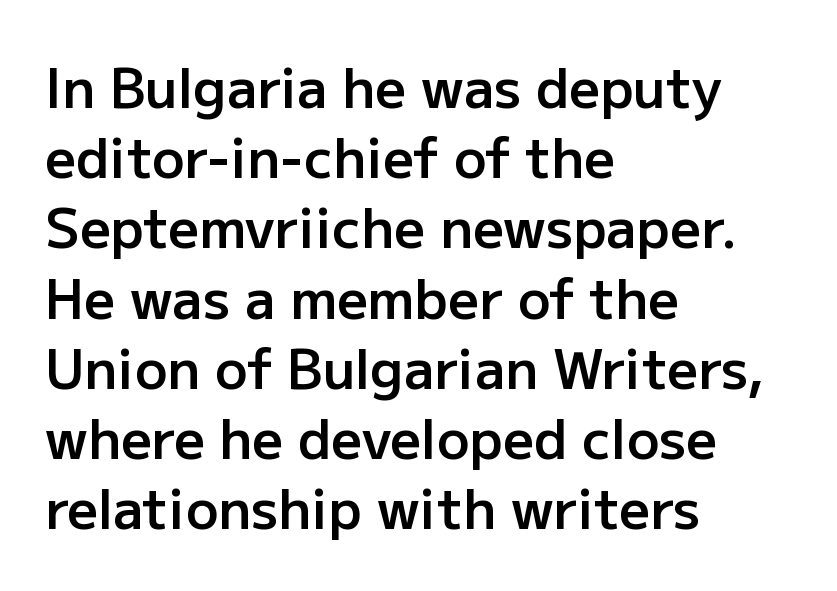
Q: Is the text bold? A: Semi-bold.
Q: Is the text italic (slanted)? A: No, it is upright.
Q: Is the typeface a serif or a sans-serif typeface? A: Sans-serif.
Q: Is the text underlined? A: No.
Q: How is the paragraph aligned? A: Left-aligned.
Q: Is the spacing between letters normal or unusually wide? A: Normal.
Q: Is the spacing between lines tight, normal or loose? A: Normal.
Q: Width (condensed, normal, or wide)? A: Normal.
Q: Stroke contrast? A: Low.
Q: x-height? A: Medium.
Q: Monospaced? A: No.
